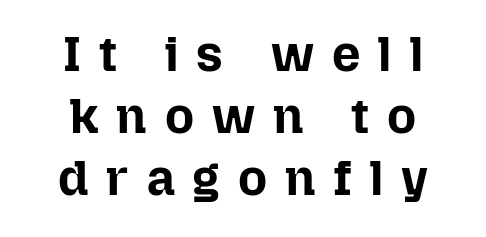
The image shows 50 px bold type, upright; set line spacing 1.24x, unusually wide letter spacing (+0.36 em), not underlined; low stroke contrast and a medium x-height.
